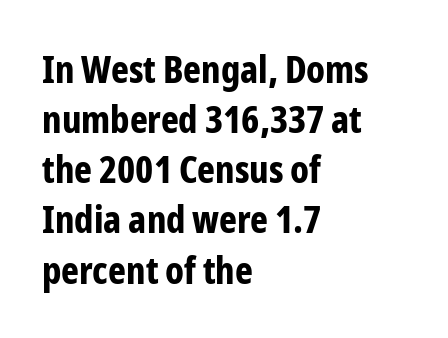
The image shows 38 px bold, condensed sans-serif type, upright; set left-aligned, normal line spacing (1.32x), normal letter spacing, not underlined; low stroke contrast and a medium x-height.
